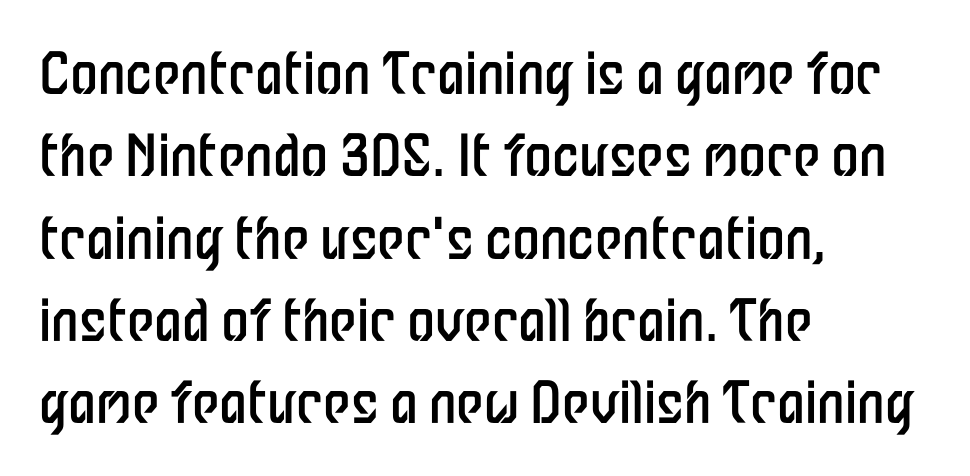
The image shows 56 px regular-weight, condensed sans-serif type, upright; set left-aligned, normal line spacing (1.47x), normal letter spacing, not underlined; low stroke contrast and a medium x-height.
